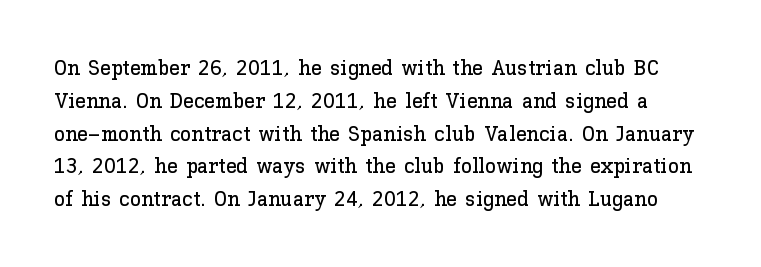
Q: Is the text italic (slanted)? A: No, it is upright.
Q: Is the text underlined? A: No.
Q: Is the spacing between letters normal or unusually wide? A: Normal.
Q: Is the spacing between lines tight, normal or loose? A: Normal.
